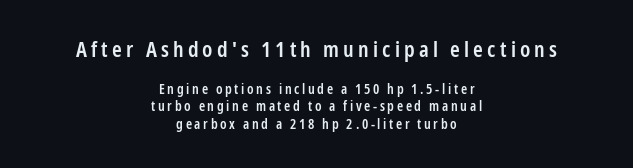
Horizontal alignment here is central, giving a formal, balanced look. Caption: upper text group enlarged, lower text group reduced. How heavy is the stroke? Medium-heavy — a semibold, shy of bold. Every character sits straight up, as roman type does. Does the leading feel generous? No, just average. The zone under the glyphs is completely vacant.
